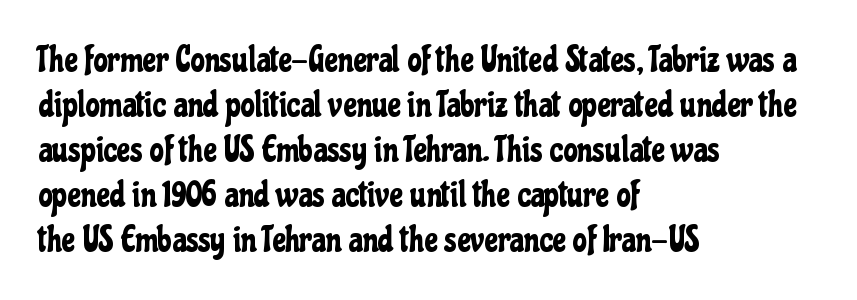
The image shows 36 px condensed sans-serif type, upright; set left-aligned, normal line spacing (1.25x), normal letter spacing, not underlined; low stroke contrast and a medium x-height.
